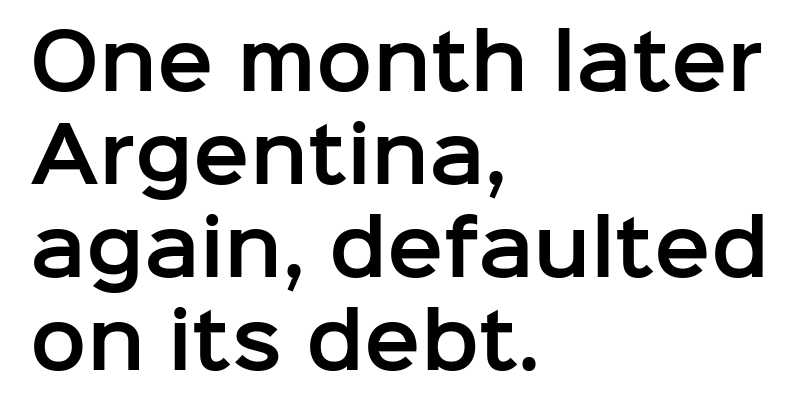
The horizontal fit of the characters is conventional and even. The rendering uses natural spacing where letterforms have individual widths. Unmarked baselines from the first word to the last. Grotesque or geometric, the face here clearly has no serifs.
